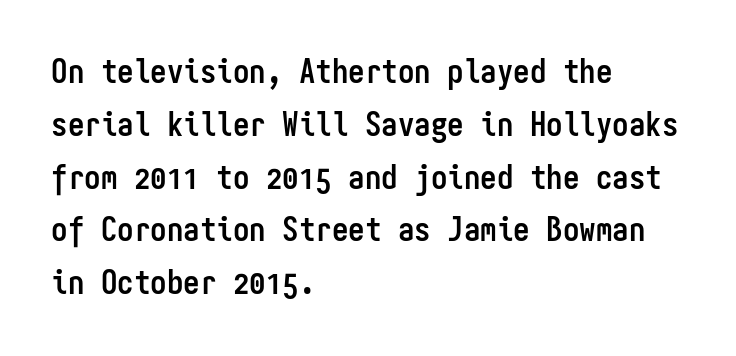
A typesetter would call this monospace, since all characters share one set width. Summary of vertical rhythm: regular, with standard interline spacing. The glyphs in this specimen are sans serif. Bold? Absolutely — the strokes are thick and heavy. You could call the tracking neutral — neither tight nor loose. The specimen omits any rule beneath the text block's lines.
